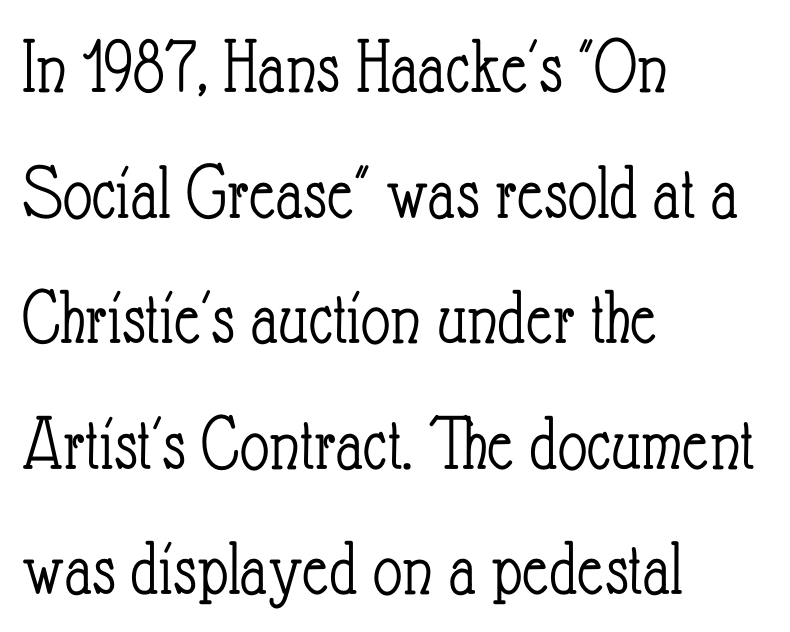
The image shows 80 px light, condensed type, upright; set left-aligned, normal line spacing (1.57x), normal letter spacing, not underlined; low stroke contrast and a small x-height.
